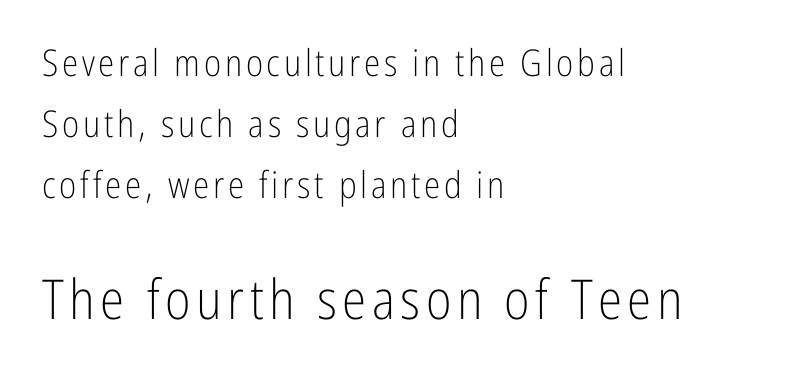
Q: Is the text bold? A: No.
Q: Is the text italic (slanted)? A: No, it is upright.
Q: Is the typeface a serif or a sans-serif typeface? A: Sans-serif.
Q: Is the text underlined? A: No.
Q: How is the paragraph aligned? A: Left-aligned.
Q: Is the spacing between lines tight, normal or loose? A: Normal.
Q: Which block of text is set in a larger size, the first (top) or the second (bottom)? A: The second (bottom) one.
Q: Width (condensed, normal, or wide)? A: Condensed.
Q: Stroke contrast? A: Low.
Q: x-height? A: Medium.
Q: Monospaced? A: No.
